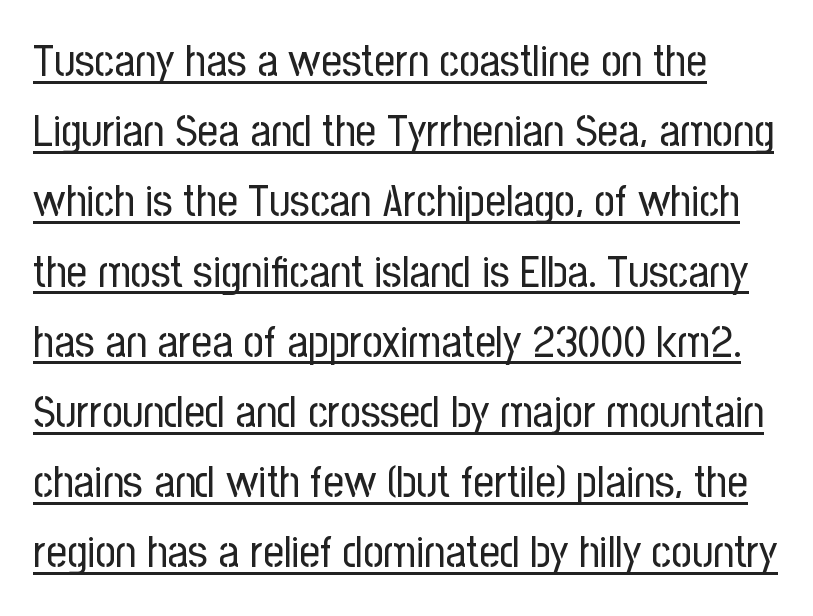
When letters stand straight like this, we call the style roman or upright. Regarding serifs, this sample does without them. A typesetter would call this leading conventional body-copy spacing. The passage shown is not bold in any degree. Note the varied advance widths — an 'i' is clearly narrower than an 'm'. Underlined type.
